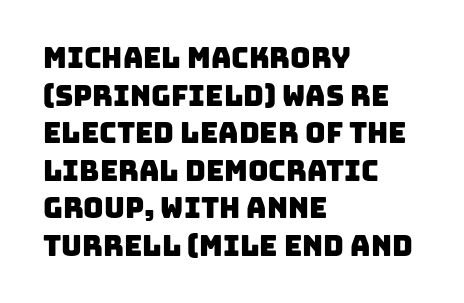
The image shows 28 px sans-serif type; set left-aligned, normal line spacing (1.34x), normal letter spacing, not underlined; low stroke contrast and a large x-height.
